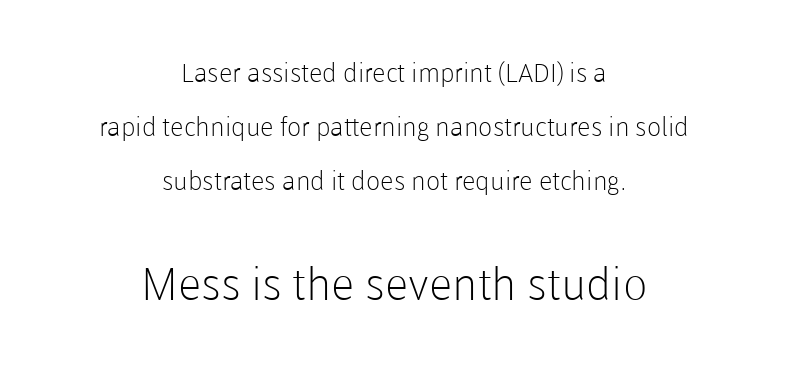
{"serif": "no", "italic": "no", "bold": "no", "weight": "light", "width": "normal", "stroke_contrast": "low", "x_height": "medium", "monospaced": "no", "underline": "no", "align": "center", "line_spacing": "loose", "line_spacing_ratio": 2.08, "letter_spacing": "normal", "letter_spacing_em": 0.0, "larger_block": "second", "size_ratio": 1.73, "glyph_px": 45}
